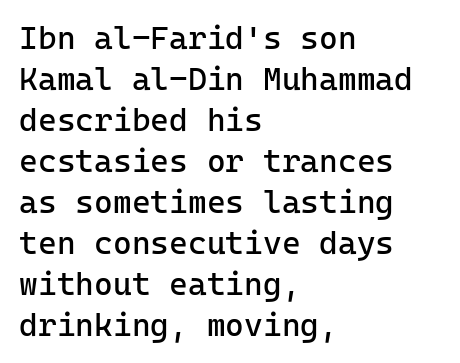
If you drew a ruler down the left edge, every line would touch it. Leading matches the norm, producing a regular column. Bare-footed words on every line. Every character here occupies the same horizontal width, giving the sample a typewriter-like rhythm. Nope, no serifs anywhere on these letters. Rendered with straight, roman letterforms.
